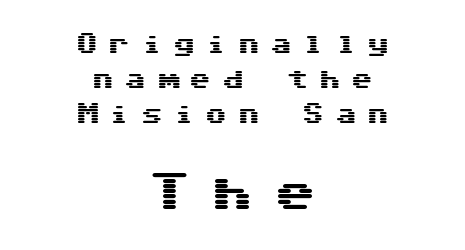
{"serif": "no", "italic": "no", "width": "wide", "stroke_contrast": "medium", "x_height": "medium", "underline": "no", "align": "center", "line_spacing": "normal", "line_spacing_ratio": 1.59, "letter_spacing": "wide", "letter_spacing_em": 0.47, "larger_block": "second", "size_ratio": 1.95, "glyph_px": 43}
